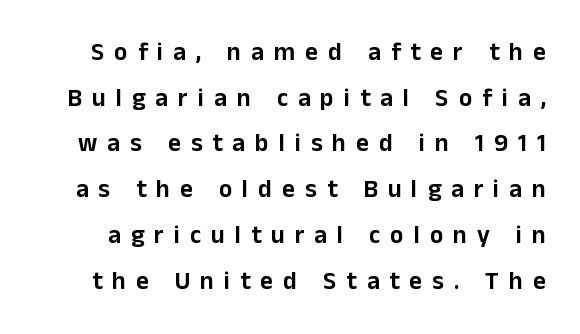
Q: Is the text italic (slanted)? A: No, it is upright.
Q: Is the text underlined? A: No.
Q: Is the spacing between letters normal or unusually wide? A: Unusually wide.
